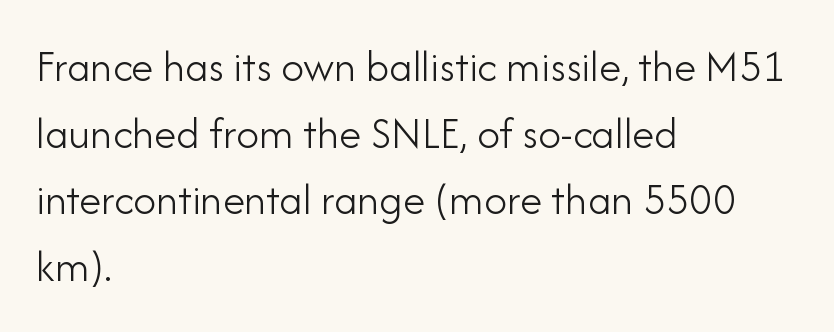
This sample has the flowing, uneven cadence of proportional lettering. The characters display no serif detailing; their extremities are plain. A classic flush-left, rag-right setting is used for this passage. Posture: upright roman. One glance says typical: line gaps are just what's usual.
